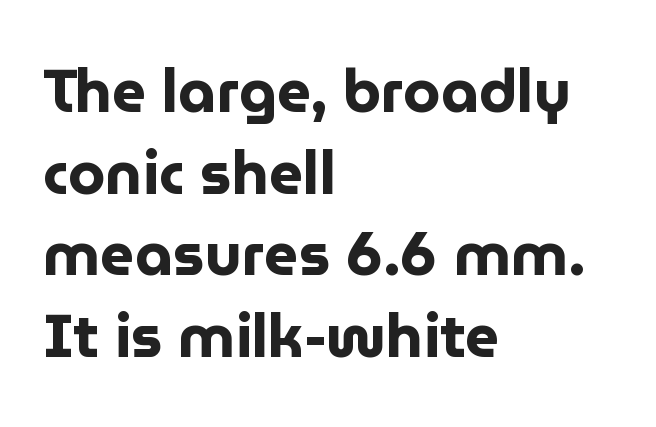
Plain, unruled lines of type. A sans-serif font was chosen for this passage. Layout note: lines flush left. Character widths vary here, with narrow letters taking less room than wide ones.
